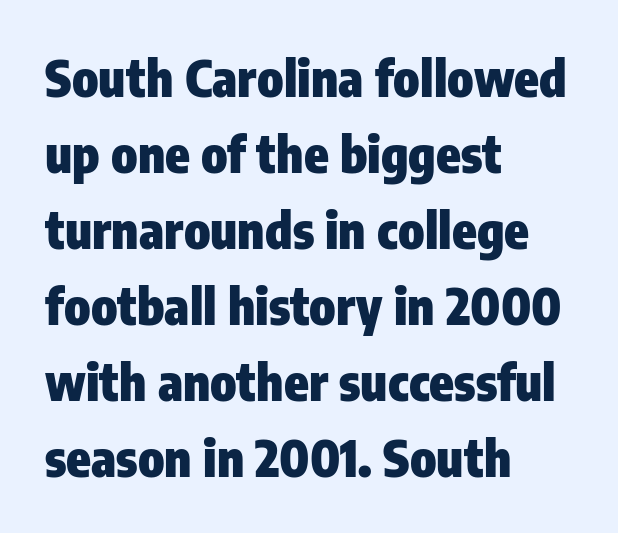
The image shows 50 px heavy, condensed sans-serif type, upright; set left-aligned, normal line spacing (1.52x), normal letter spacing, not underlined; low stroke contrast and a medium x-height.
